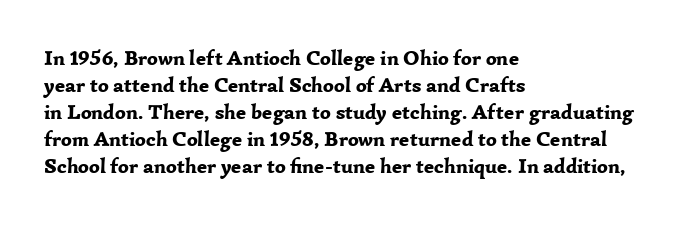
{"italic": "no", "bold": "yes", "underline": "no", "align": "left", "line_spacing": "normal", "line_spacing_ratio": 1.29, "letter_spacing": "normal", "letter_spacing_em": 0.0, "glyph_px": 21}
